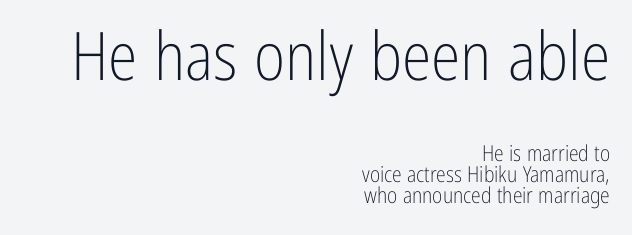
{"serif": "no", "italic": "no", "bold": "no", "weight": "light", "width": "condensed", "stroke_contrast": "low", "x_height": "medium", "monospaced": "no", "underline": "no", "align": "right", "line_spacing": "tight", "line_spacing_ratio": 0.97, "letter_spacing": "normal", "letter_spacing_em": 0.0, "larger_block": "first", "size_ratio": 3.05, "glyph_px": 67}
